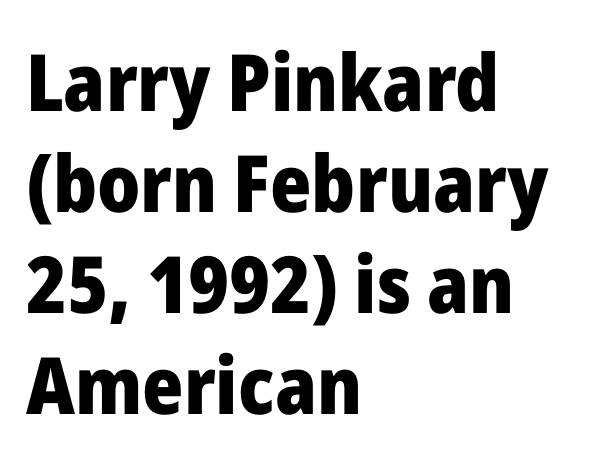
{"serif": "no", "italic": "no", "bold": "yes", "weight": "heavy", "width": "normal", "stroke_contrast": "low", "x_height": "medium", "monospaced": "no", "underline": "no", "align": "left", "line_spacing": "normal", "line_spacing_ratio": 1.28, "letter_spacing": "normal", "letter_spacing_em": 0.0, "glyph_px": 79}
